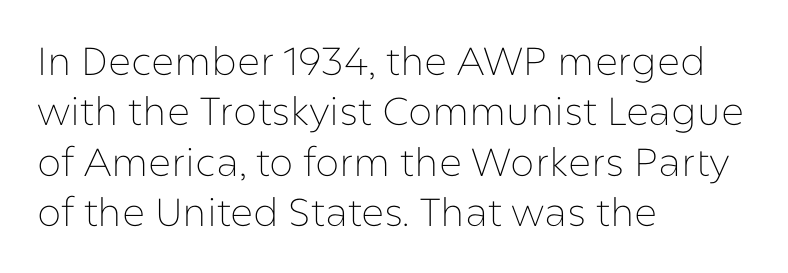
The paragraph has a hard left edge and a soft right edge. Words float on clear page, feet unadorned. The line-height multiplier appears to be the usual default. Character widths vary here, with narrow letters taking less room than wide ones. Letters have the restrained weight of plain body copy at most. Observe the absence of serifs on each vertical stroke in this sample.
